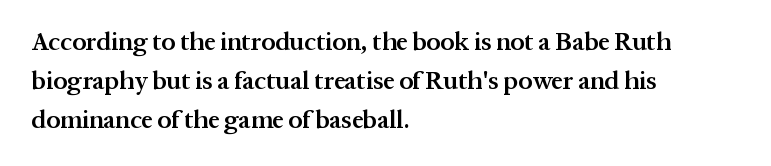
Q: Is the text bold? A: Semi-bold.
Q: Is the text italic (slanted)? A: No, it is upright.
Q: Is the text underlined? A: No.
Q: How is the paragraph aligned? A: Left-aligned.
Q: Is the spacing between letters normal or unusually wide? A: Normal.
Q: Is the spacing between lines tight, normal or loose? A: Normal.
